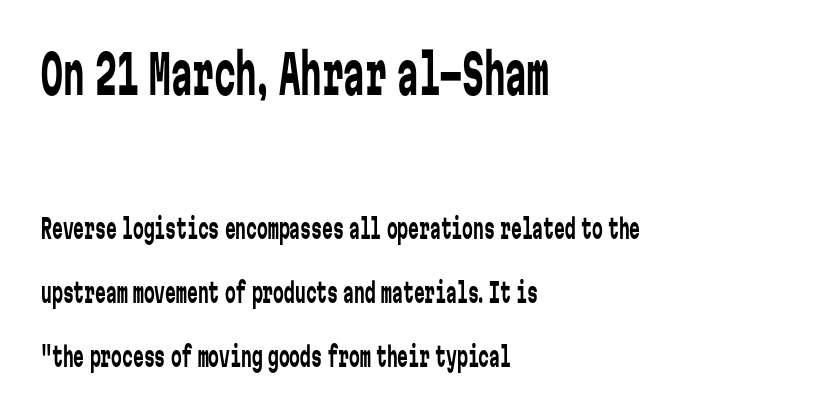
{"serif": "no", "italic": "no", "bold": "no", "weight": "regular", "width": "condensed", "stroke_contrast": "low", "x_height": "medium", "monospaced": "yes", "underline": "no", "align": "left", "line_spacing": "loose", "line_spacing_ratio": 2.37, "letter_spacing": "normal", "letter_spacing_em": 0.0, "larger_block": "first", "size_ratio": 2.0, "glyph_px": 54}
